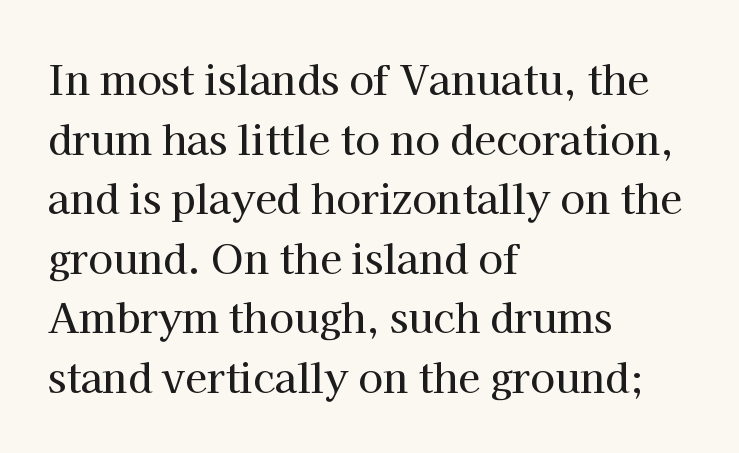
{"serif": "yes", "italic": "no", "width": "normal", "stroke_contrast": "high", "x_height": "medium", "monospaced": "no", "underline": "no", "align": "left", "line_spacing": "normal", "line_spacing_ratio": 1.49, "letter_spacing": "normal", "letter_spacing_em": 0.0, "glyph_px": 40}
